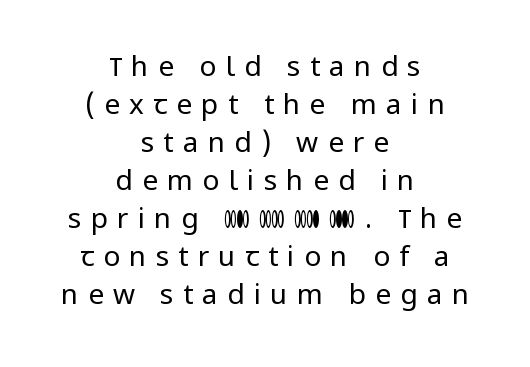
The image shows 28 px regular-weight sans-serif type, upright; set centered, normal line spacing (1.36x), unusually wide letter spacing (+0.33 em), not underlined; low stroke contrast and a medium x-height.
